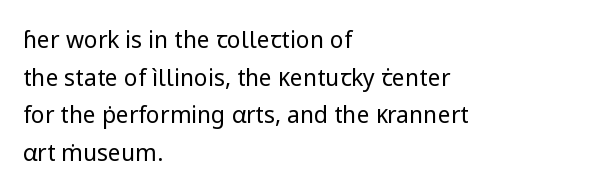
Q: Is the text bold? A: No.
Q: Is the text italic (slanted)? A: No, it is upright.
Q: Is the text underlined? A: No.
Q: How is the paragraph aligned? A: Left-aligned.
Q: Is the spacing between letters normal or unusually wide? A: Normal.
Q: Is the spacing between lines tight, normal or loose? A: Normal.
